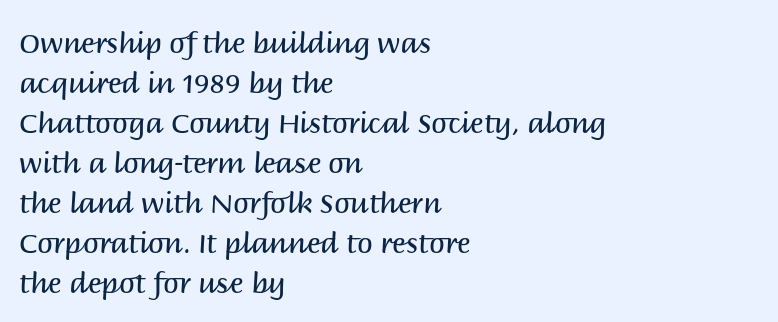
The image shows 28 px regular-weight sans-serif type; set left-aligned, normal line spacing (1.43x), normal letter spacing, not underlined; medium stroke contrast and a large x-height.
